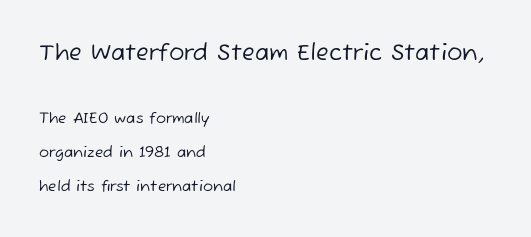
The image shows 23 px text type; set left-aligned, loose line spacing (2.26x), normal letter spacing, not underlined; the first (top) block is 1.53x larger.
